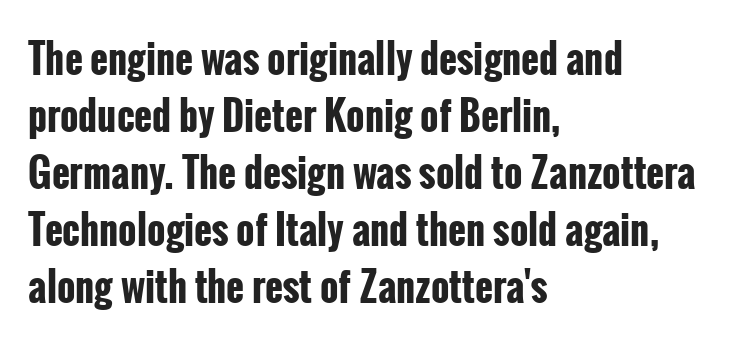
Characters remain perfectly vertical along every line. The words here are not underlined. Regarding serifs, this sample does without them. The line texture is even and compact thanks to regular tracking.
